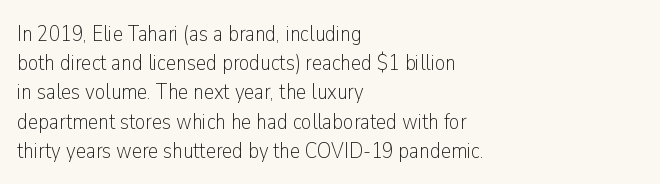
The image shows 23 px text type, upright; set left-aligned, normal line spacing (1.27x), normal letter spacing, not underlined.
